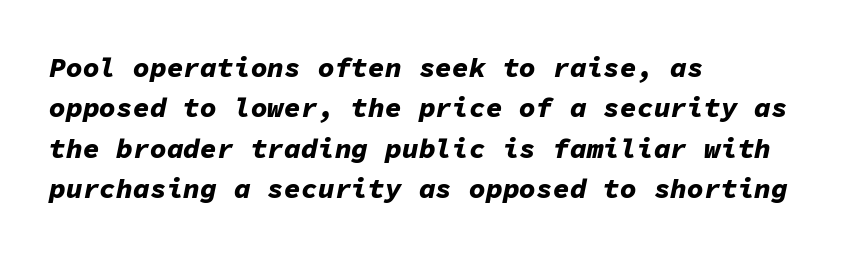
The image shows 28 px bold type, italic (leaning right), monospaced; set left-aligned, normal line spacing (1.44x), normal letter spacing, not underlined; low stroke contrast and a medium x-height.
